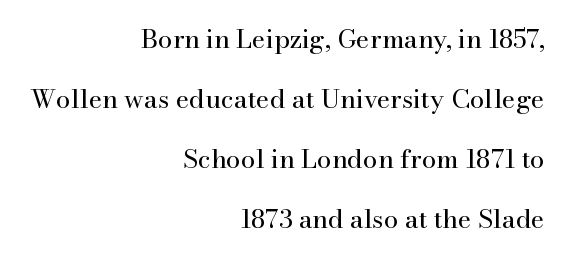
The image shows 26 px text type, upright; set right-aligned, loose line spacing (2.31x), normal letter spacing, not underlined.
